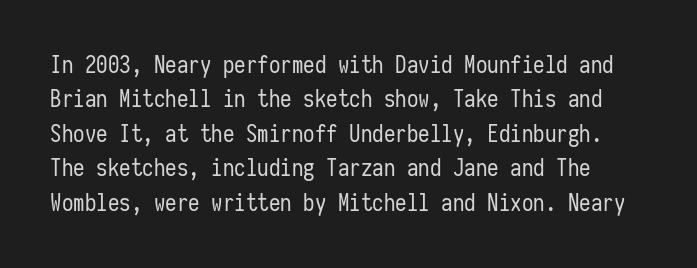
{"italic": "no", "bold": "no", "underline": "no", "line_spacing": "normal", "line_spacing_ratio": 1.5, "letter_spacing": "normal", "letter_spacing_em": 0.0, "glyph_px": 23}
